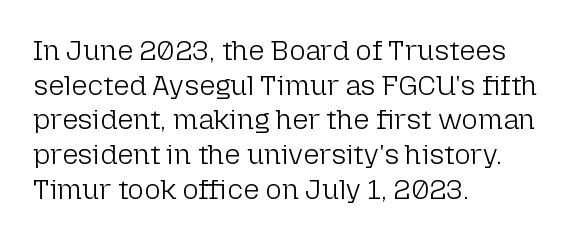
Inter-character spacing is left at the font's built-in metrics. The cut favours lightness, reaching ordinary text weight at its darkest. The face used here is a sans, in the tradition of grotesques and geometrics. The lines in this sample share a left origin and differ only in where they stop.
